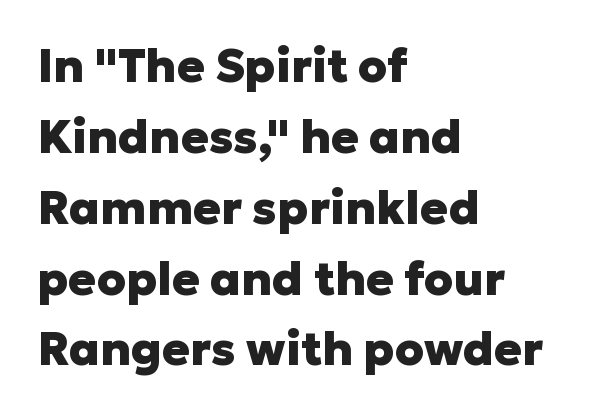
Every letter is thick-stroked: bold, no question. The text block is weighted toward the left margin, trailing off unevenly rightward. Unlike italic type, these characters show no tilt at all. Typographically, this falls in the sans-serif category. Note the varied advance widths — an 'i' is clearly narrower than an 'm'.
